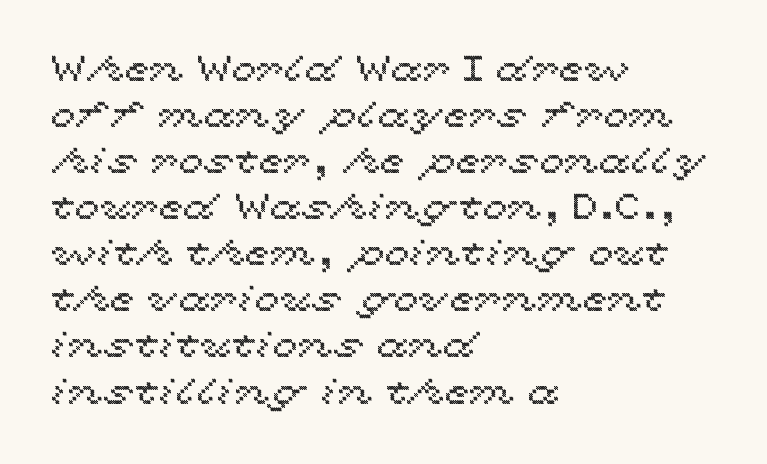
Line starts are locked; line ends wander. The letters advance in unequal steps, a hallmark of proportional type. Honestly, there is no underline to notice here at all.
